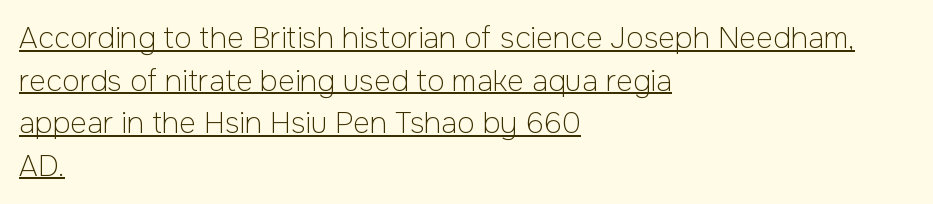
Q: Is the text bold? A: No.
Q: Is the text italic (slanted)? A: No, it is upright.
Q: Is the typeface a serif or a sans-serif typeface? A: Sans-serif.
Q: Is the text underlined? A: Yes.
Q: How is the paragraph aligned? A: Left-aligned.
Q: Is the spacing between letters normal or unusually wide? A: Normal.
Q: Is the spacing between lines tight, normal or loose? A: Normal.
Q: Width (condensed, normal, or wide)? A: Normal.
Q: Stroke contrast? A: Low.
Q: x-height? A: Medium.
Q: Monospaced? A: No.
